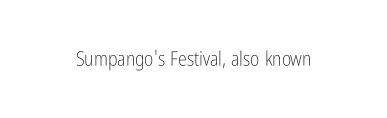
{"italic": "no", "bold": "no", "underline": "no", "letter_spacing": "normal", "letter_spacing_em": 0.0, "glyph_px": 20}
